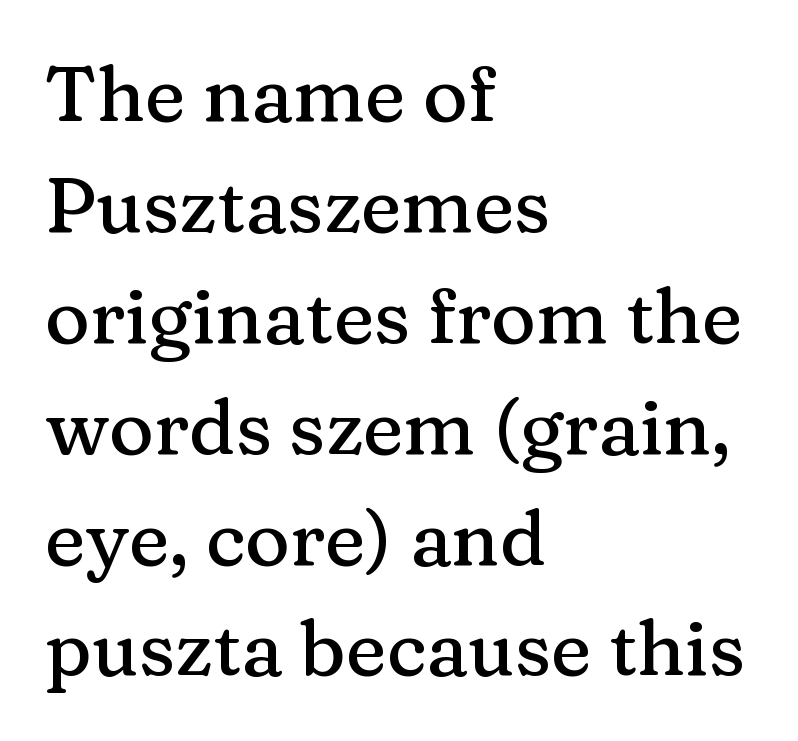
{"serif": "yes", "italic": "no", "width": "normal", "stroke_contrast": "medium", "x_height": "medium", "monospaced": "no", "underline": "no", "align": "left", "line_spacing": "normal", "line_spacing_ratio": 1.44, "letter_spacing": "normal", "letter_spacing_em": 0.0, "glyph_px": 77}
